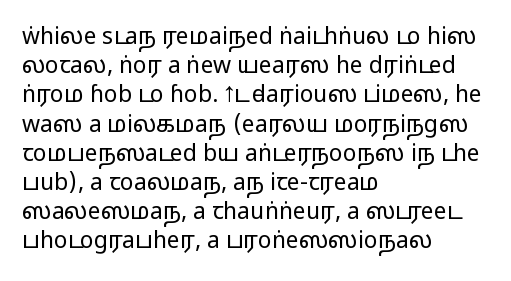
Q: Is the text italic (slanted)? A: No, it is upright.
Q: Is the text underlined? A: No.
Q: How is the paragraph aligned? A: Left-aligned.
Q: Is the spacing between letters normal or unusually wide? A: Normal.
Q: Is the spacing between lines tight, normal or loose? A: Normal.
